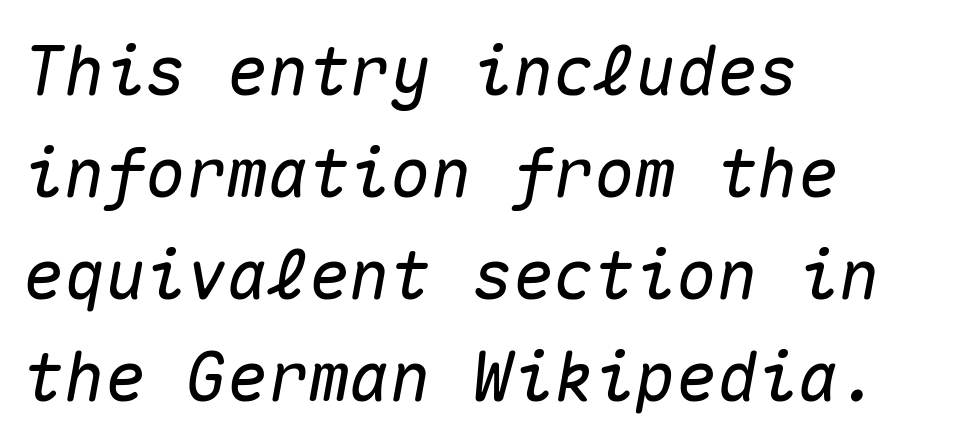
The image shows 68 px text type, italic (leaning right), monospaced; set left-aligned, normal line spacing (1.5x), normal letter spacing, not underlined; medium stroke contrast and a medium x-height.
